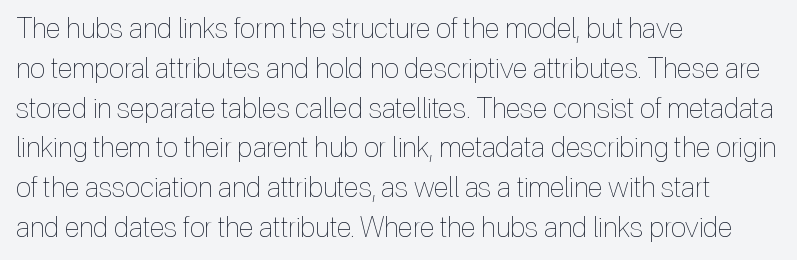
{"italic": "no", "bold": "no", "weight": "thin", "width": "condensed", "x_height": "medium", "monospaced": "no", "underline": "no", "align": "left", "line_spacing": "normal", "line_spacing_ratio": 1.42, "letter_spacing": "normal", "letter_spacing_em": 0.0, "glyph_px": 28}
